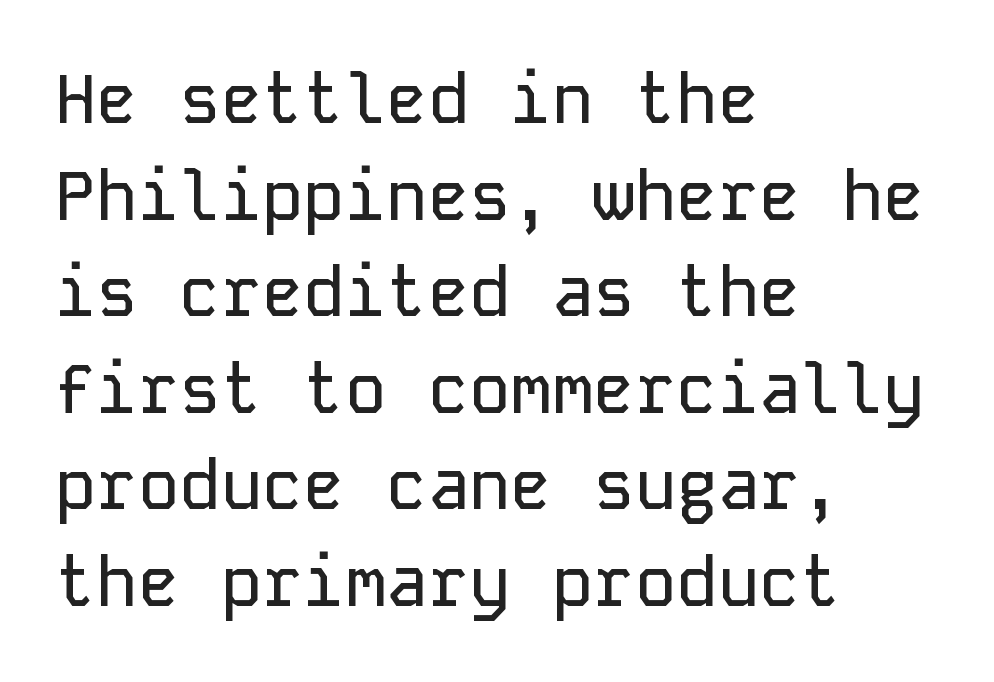
Q: Is the text italic (slanted)? A: No, it is upright.
Q: Is the typeface a serif or a sans-serif typeface? A: Sans-serif.
Q: Is the text underlined? A: No.
Q: How is the paragraph aligned? A: Left-aligned.
Q: Is the spacing between letters normal or unusually wide? A: Normal.
Q: Is the spacing between lines tight, normal or loose? A: Normal.
Q: Width (condensed, normal, or wide)? A: Normal.
Q: Stroke contrast? A: Low.
Q: x-height? A: Medium.
Q: Monospaced? A: Yes.
